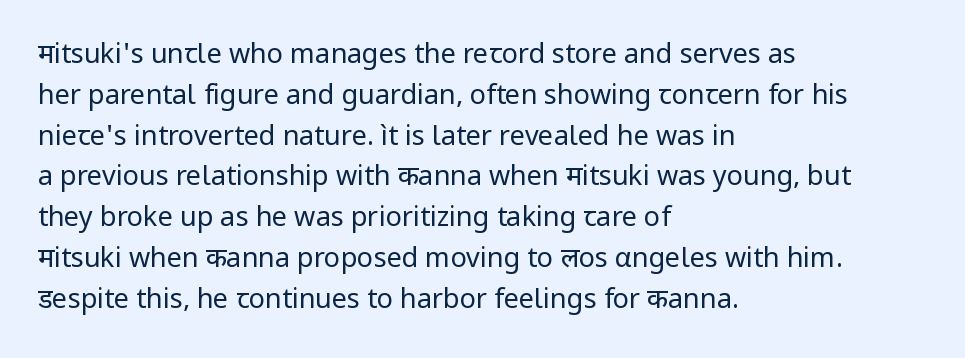
Q: Is the text bold? A: No.
Q: Is the text italic (slanted)? A: No, it is upright.
Q: Is the text underlined? A: No.
Q: How is the paragraph aligned? A: Left-aligned.
Q: Is the spacing between letters normal or unusually wide? A: Normal.
Q: Is the spacing between lines tight, normal or loose? A: Normal.
